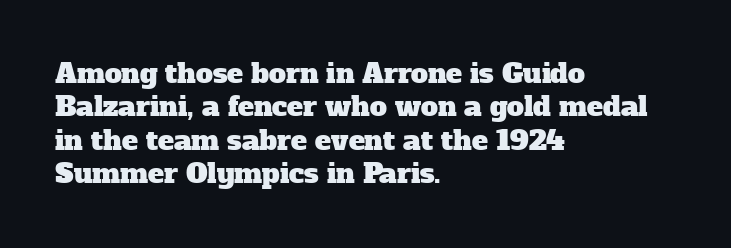
Q: Is the text underlined? A: No.
Q: How is the paragraph aligned? A: Left-aligned.
Q: Is the spacing between letters normal or unusually wide? A: Normal.
